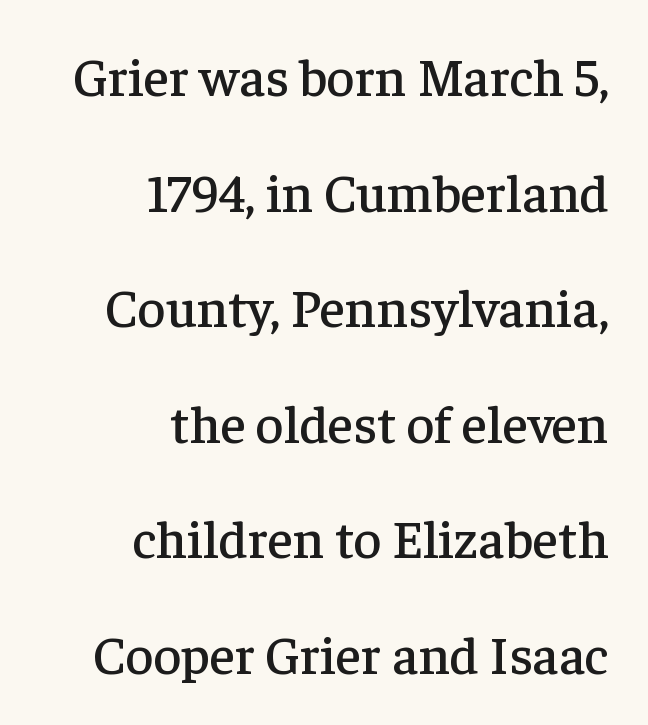
{"serif": "yes", "italic": "no", "width": "normal", "stroke_contrast": "low", "x_height": "medium", "monospaced": "no", "underline": "no", "align": "right", "line_spacing": "loose", "line_spacing_ratio": 2.14, "letter_spacing": "normal", "letter_spacing_em": 0.0, "glyph_px": 54}
